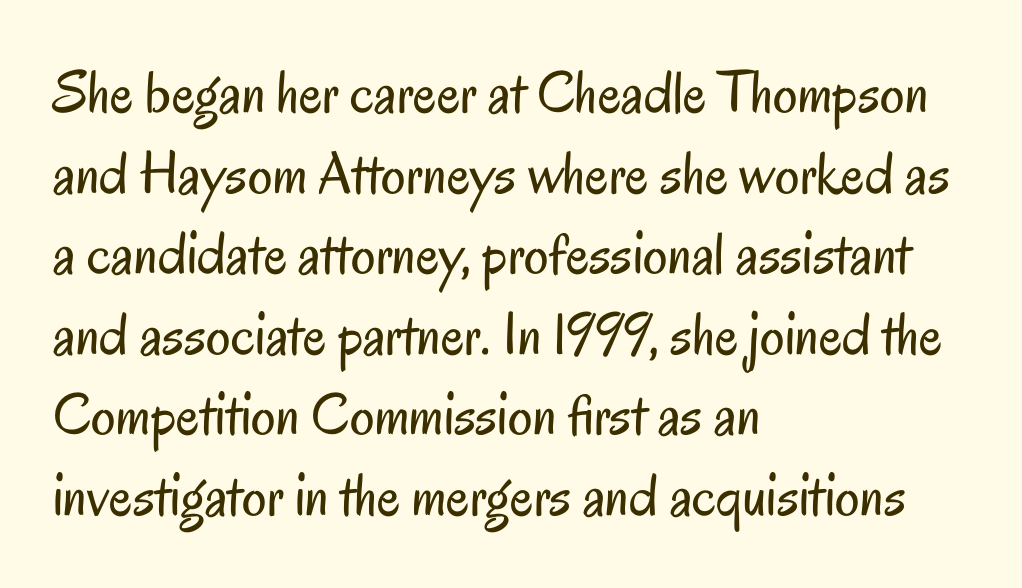
The image shows 61 px regular-weight, condensed sans-serif type, upright; set left-aligned, normal line spacing (1.32x), normal letter spacing, not underlined; low stroke contrast and a small x-height.
